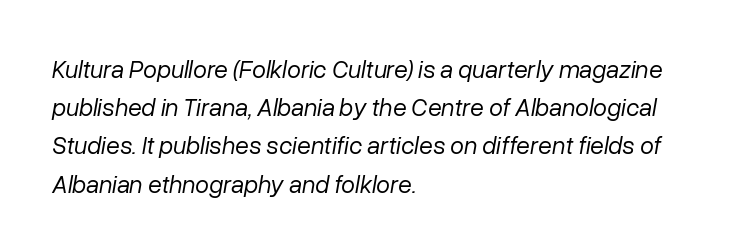
{"italic": "yes", "lean": "right", "slant_degrees": 10, "bold": "no", "underline": "no", "align": "left", "line_spacing": "normal", "line_spacing_ratio": 1.53, "letter_spacing": "normal", "letter_spacing_em": 0.0, "glyph_px": 25}
